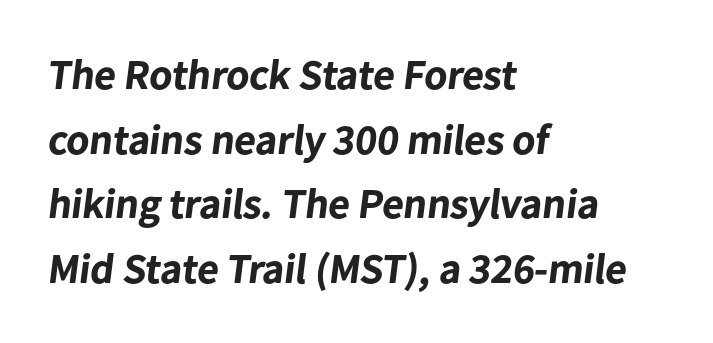
The image shows 42 px bold sans-serif type; set left-aligned, normal line spacing (1.54x), normal letter spacing, not underlined; low stroke contrast and a medium x-height.
